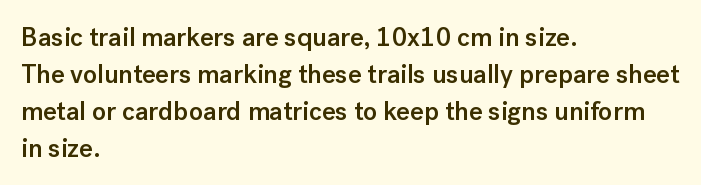
Q: Is the text bold? A: Semi-bold.
Q: Is the text italic (slanted)? A: No, it is upright.
Q: Is the text underlined? A: No.
Q: How is the paragraph aligned? A: Left-aligned.
Q: Is the spacing between letters normal or unusually wide? A: Normal.
Q: Is the spacing between lines tight, normal or loose? A: Normal.
